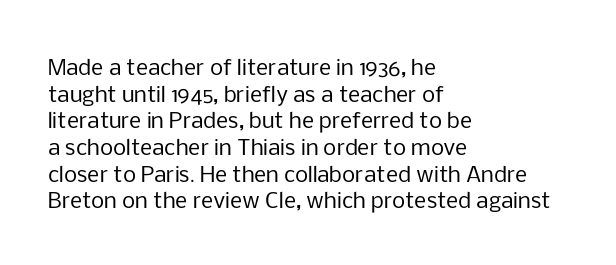
{"italic": "no", "bold": "no", "underline": "no", "align": "left", "line_spacing": "normal", "line_spacing_ratio": 1.27, "letter_spacing": "normal", "letter_spacing_em": 0.0, "glyph_px": 21}
